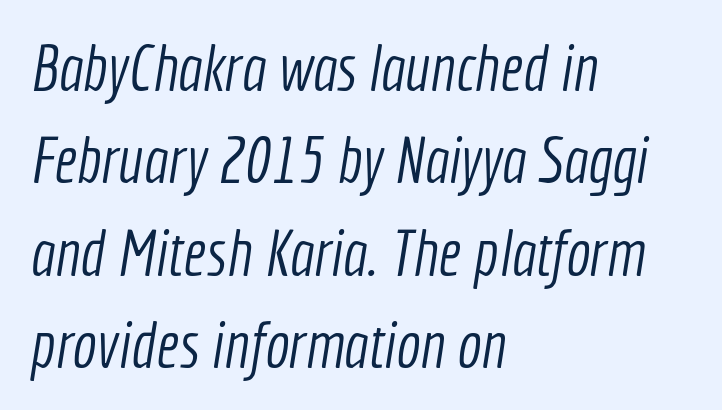
The image shows 65 px light, condensed sans-serif type; set left-aligned, normal line spacing (1.42x), normal letter spacing, not underlined; a medium x-height.
